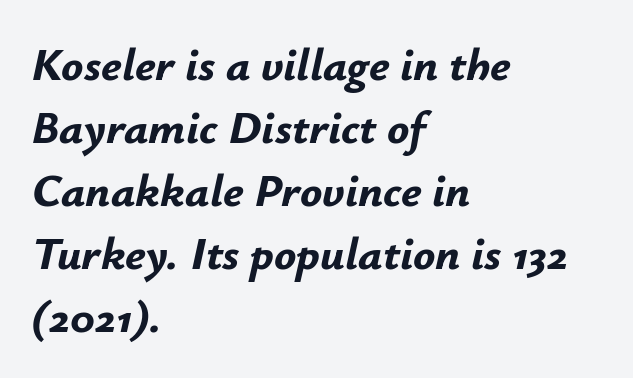
The rendering uses natural spacing where letterforms have individual widths. Here the glyphs are tracked normally, forming tight word shapes. A dark, heavy texture on the line: the type is bold. The space directly below the letters is spotless.
